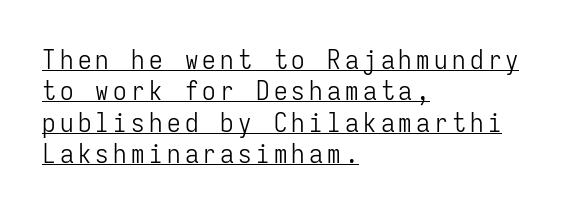
These lines are set flush left with a ragged right edge. Weight class: somewhere from thin through regular. A typographer would call this underscored text. This is roman type, the default non-slanted kind.
